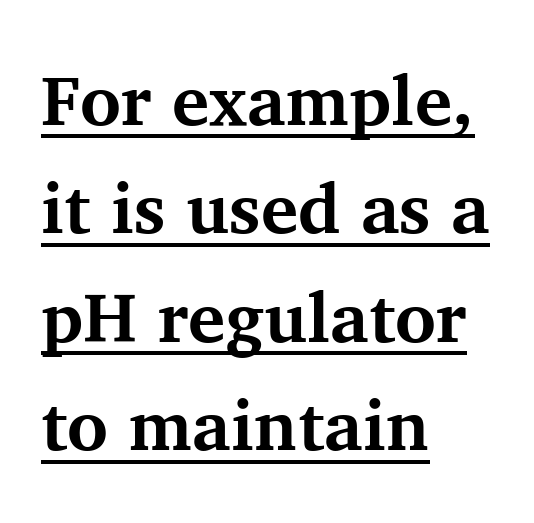
{"serif": "yes", "italic": "no", "bold": "yes", "weight": "bold", "width": "normal", "stroke_contrast": "medium", "x_height": "medium", "monospaced": "no", "underline": "yes", "align": "left", "line_spacing": "normal", "line_spacing_ratio": 1.55, "letter_spacing": "normal", "letter_spacing_em": 0.0, "glyph_px": 70}
